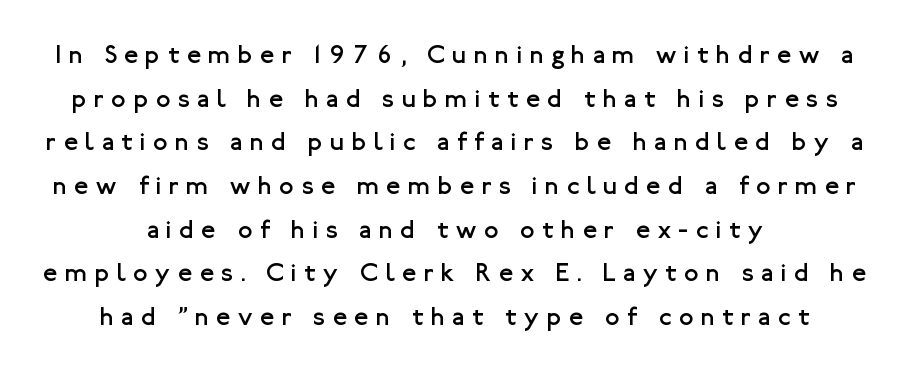
{"italic": "no", "bold": "no", "underline": "no", "align": "center", "line_spacing": "normal", "line_spacing_ratio": 1.68, "letter_spacing": "wide", "letter_spacing_em": 0.3, "glyph_px": 26}
